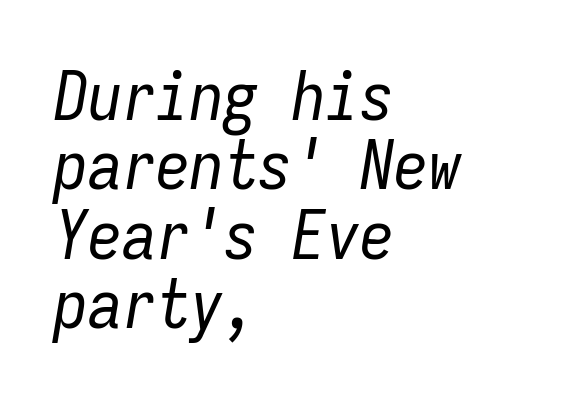
{"italic": "yes", "lean": "right", "slant_degrees": 9, "bold": "no", "weight": "regular", "width": "condensed", "stroke_contrast": "low", "x_height": "medium", "monospaced": "yes", "underline": "no", "align": "left", "line_spacing": "tight", "line_spacing_ratio": 1.02, "letter_spacing": "normal", "letter_spacing_em": 0.0, "glyph_px": 68}
